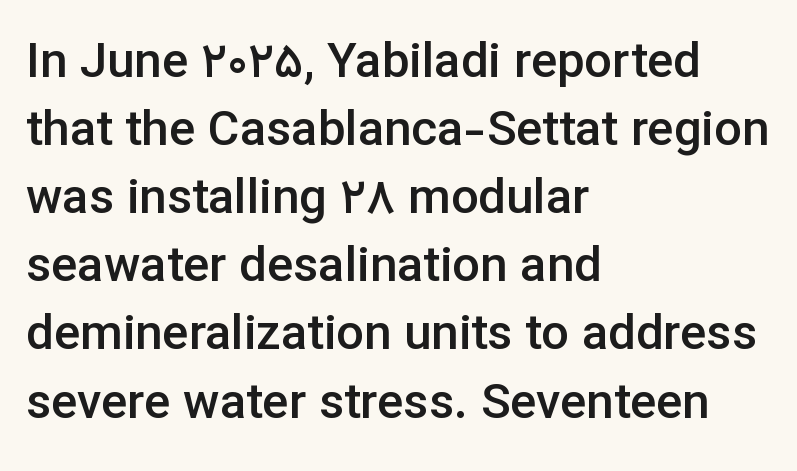
Q: Is the text bold? A: Semi-bold.
Q: Is the text italic (slanted)? A: No, it is upright.
Q: Is the typeface a serif or a sans-serif typeface? A: Sans-serif.
Q: Is the text underlined? A: No.
Q: How is the paragraph aligned? A: Left-aligned.
Q: Is the spacing between letters normal or unusually wide? A: Normal.
Q: Is the spacing between lines tight, normal or loose? A: Normal.
Q: Width (condensed, normal, or wide)? A: Normal.
Q: Stroke contrast? A: Low.
Q: x-height? A: Medium.
Q: Monospaced? A: No.
